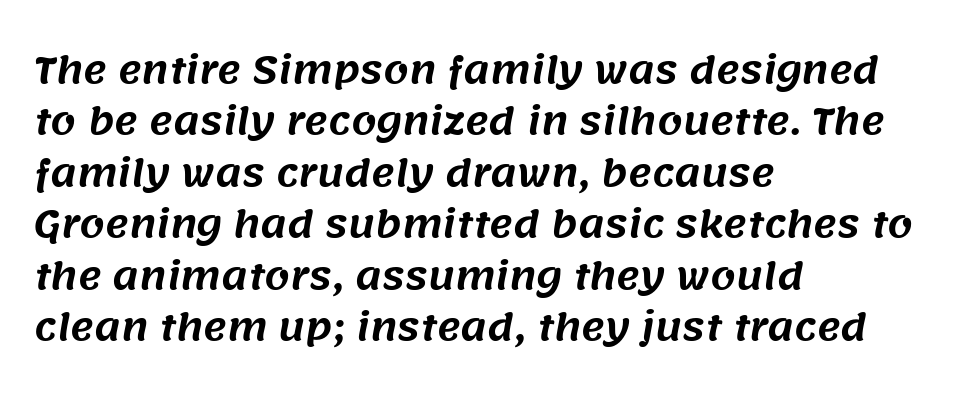
The image shows 36 px sans-serif type; set left-aligned, normal line spacing (1.43x), normal letter spacing, not underlined; medium stroke contrast and a large x-height.
